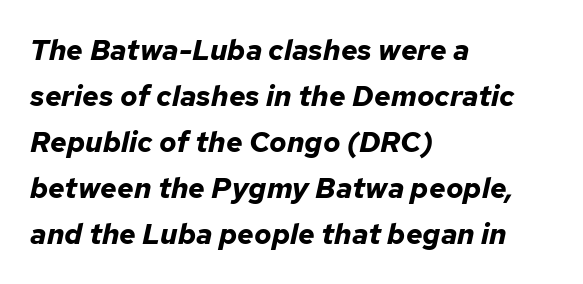
The passage shown is typed in a proportional face where columns would drift. Check the space under the baseline: it is left empty. Is the letter spacing exaggerated? No — it looks like the ordinary default. One-word summary of the alignment: left.
